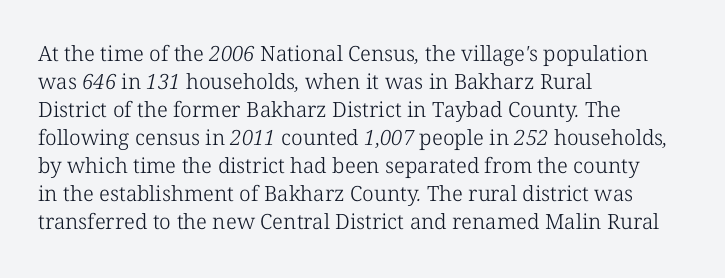
Q: Is the text bold? A: No.
Q: Is the text underlined? A: No.
Q: How is the paragraph aligned? A: Left-aligned.
Q: Is the spacing between letters normal or unusually wide? A: Normal.
Q: Is the spacing between lines tight, normal or loose? A: Normal.
